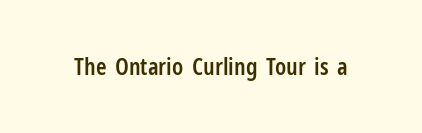
{"italic": "no", "bold": "semi", "underline": "no", "letter_spacing": "normal", "letter_spacing_em": 0.0, "glyph_px": 24}
